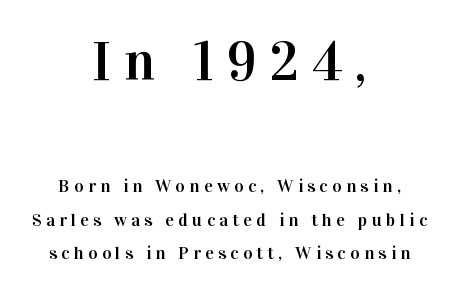
Caption: upper text group enlarged, lower text group reduced. Does extra space separate the letters? Yes, quite a lot of it. Bare-footed words on every line. This is the regular roman posture of the typeface.
